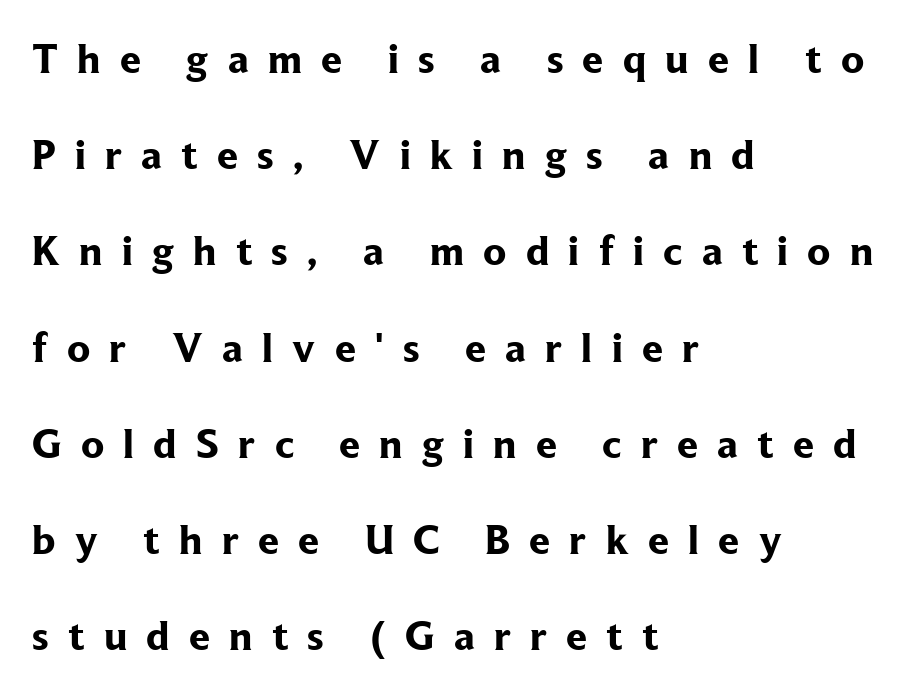
The tracking reads as deliberately expanded to a designer's eye. In terms of posture, this sample is upright. This rendering features lettering with no underline. Stroke terminals: seriffed. Leading: increased. Do the characters align in a grid? No, the font is proportional.
